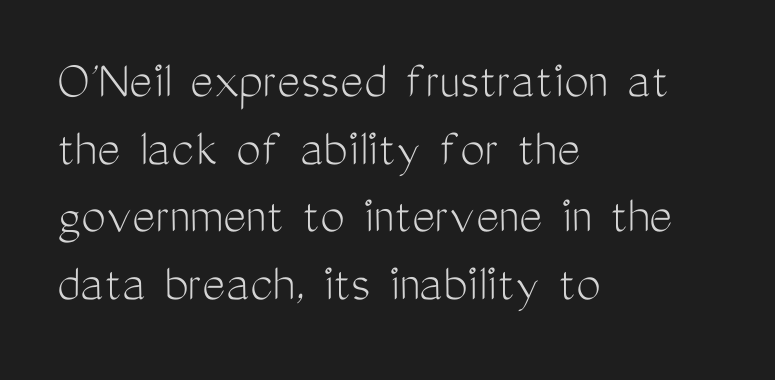
{"serif": "no", "italic": "no", "bold": "no", "weight": "light", "width": "condensed", "stroke_contrast": "medium", "x_height": "medium", "monospaced": "no", "underline": "no", "align": "left", "line_spacing_ratio": 1.23, "letter_spacing": "normal", "letter_spacing_em": 0.0, "glyph_px": 55}
